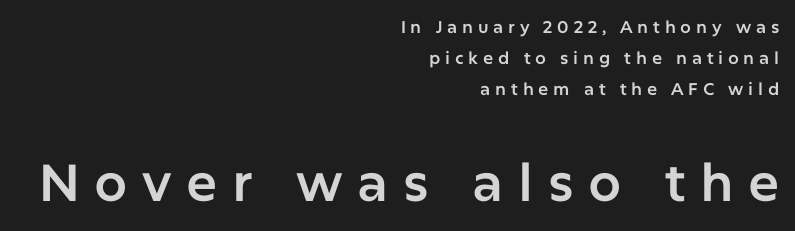
The image shows 52 px sans-serif type, upright; set right-aligned, line spacing 1.81x, unusually wide letter spacing (+0.28 em), not underlined; the second (bottom) block is 3.06x larger; low stroke contrast and a medium x-height.
